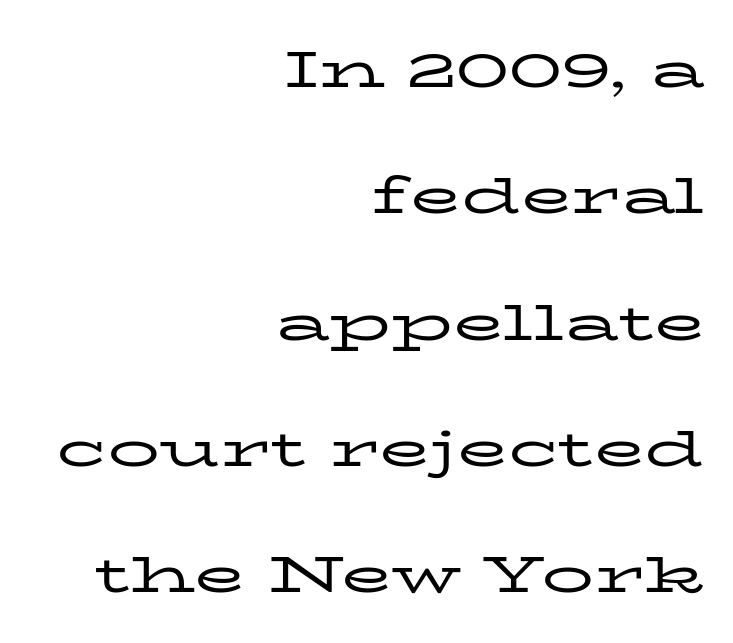
{"serif": "yes", "italic": "no", "bold": "no", "weight": "regular", "width": "wide", "stroke_contrast": "low", "x_height": "medium", "monospaced": "no", "underline": "no", "align": "right", "line_spacing": "loose", "line_spacing_ratio": 2.43, "letter_spacing": "normal", "letter_spacing_em": 0.0, "glyph_px": 52}
